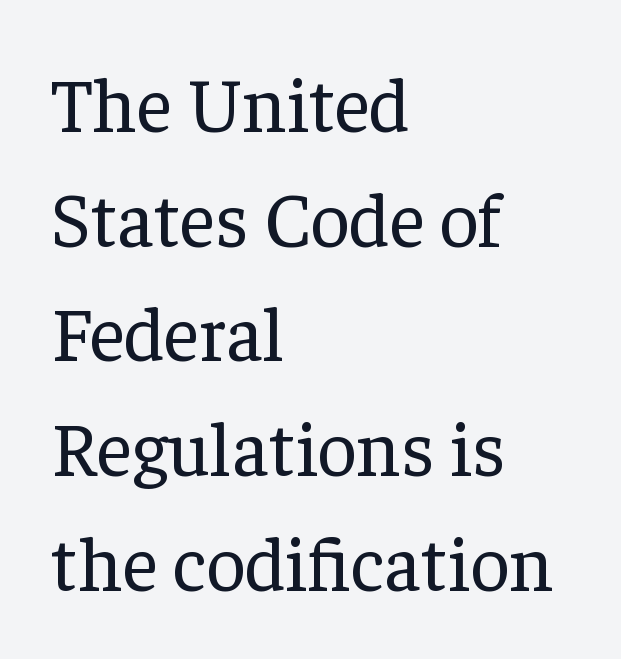
Q: Is the text bold? A: No.
Q: Is the text italic (slanted)? A: No, it is upright.
Q: Is the typeface a serif or a sans-serif typeface? A: Serif.
Q: Is the text underlined? A: No.
Q: How is the paragraph aligned? A: Left-aligned.
Q: Is the spacing between letters normal or unusually wide? A: Normal.
Q: Is the spacing between lines tight, normal or loose? A: Normal.
Q: Width (condensed, normal, or wide)? A: Normal.
Q: Stroke contrast? A: Low.
Q: x-height? A: Medium.
Q: Monospaced? A: No.
